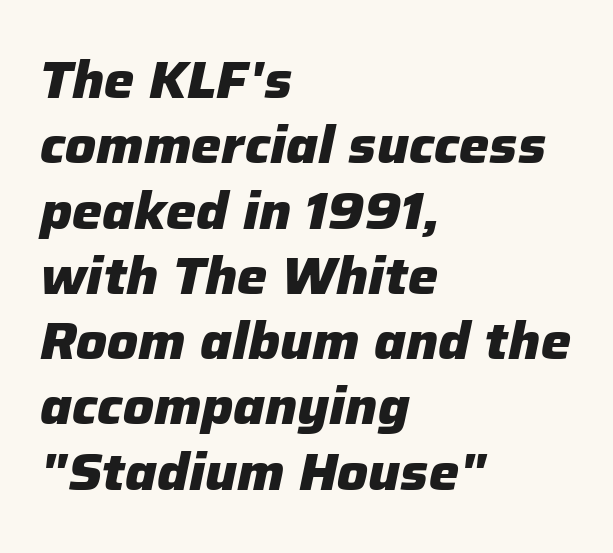
The image shows 51 px heavy type, italic (leaning right); set left-aligned, normal line spacing (1.28x), normal letter spacing, not underlined; low stroke contrast and a medium x-height.
